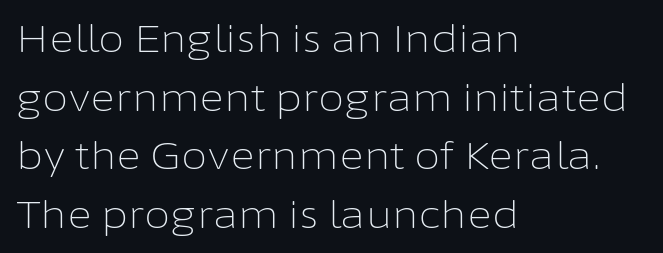
No extra ink here — the face is not bold. Successive baselines arrive at the customary interval. Varying glyph widths throughout — classic text-font behaviour. The lettering holds an erect, upright posture throughout.
